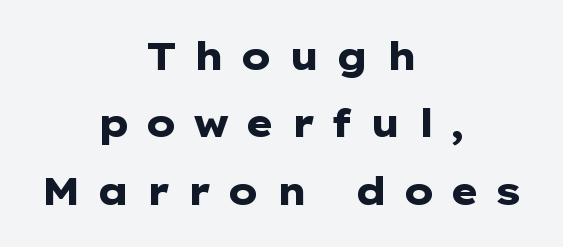
{"serif": "no", "italic": "no", "bold": "yes", "weight": "heavy", "width": "wide", "stroke_contrast": "low", "x_height": "medium", "monospaced": "no", "underline": "no", "align": "center", "line_spacing_ratio": 1.77, "letter_spacing": "wide", "letter_spacing_em": 0.4, "glyph_px": 38}
